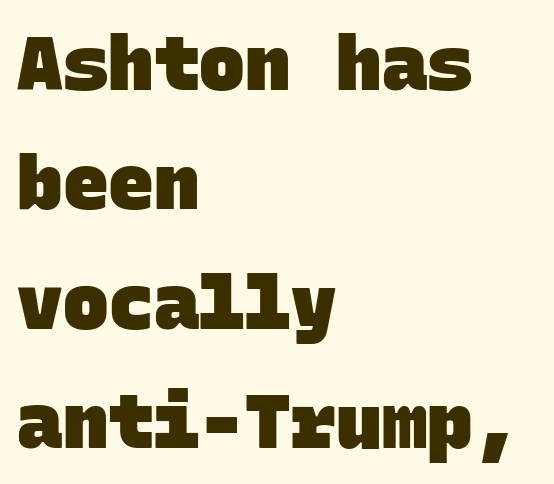
{"serif": "no", "bold": "yes", "weight": "heavy", "width": "normal", "stroke_contrast": "low", "x_height": "large", "monospaced": "yes", "underline": "no", "align": "left", "line_spacing": "normal", "line_spacing_ratio": 1.57, "letter_spacing": "normal", "letter_spacing_em": 0.0, "glyph_px": 76}
